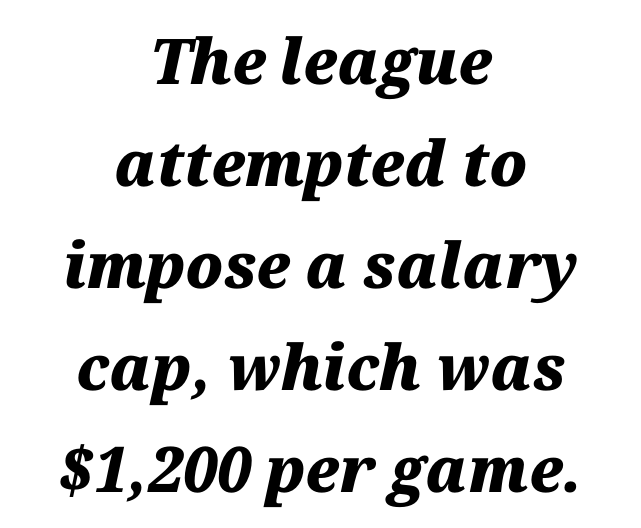
Q: Is the text bold? A: Yes.
Q: Is the text italic (slanted)? A: Yes, it leans right by about 12 degrees.
Q: Is the text underlined? A: No.
Q: How is the paragraph aligned? A: Centered.
Q: Is the spacing between letters normal or unusually wide? A: Normal.
Q: Is the spacing between lines tight, normal or loose? A: Normal.
Q: Width (condensed, normal, or wide)? A: Normal.
Q: Stroke contrast? A: Medium.
Q: x-height? A: Medium.
Q: Monospaced? A: No.
